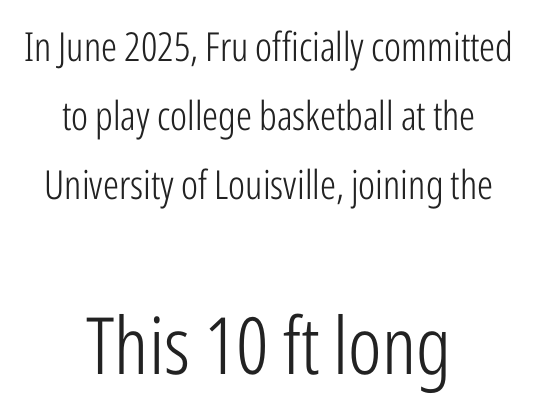
{"serif": "no", "italic": "no", "bold": "no", "weight": "light", "width": "condensed", "stroke_contrast": "low", "x_height": "medium", "monospaced": "no", "underline": "no", "align": "center", "line_spacing_ratio": 1.73, "letter_spacing": "normal", "letter_spacing_em": 0.0, "larger_block": "second", "size_ratio": 1.98, "glyph_px": 79}
